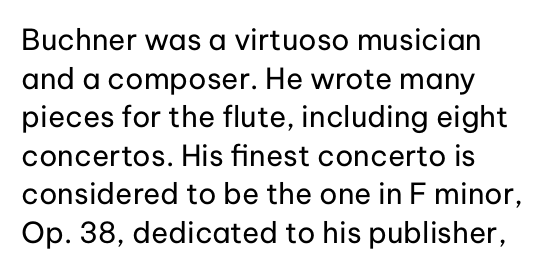
The image shows 29 px regular-weight sans-serif type, upright; set left-aligned, normal line spacing (1.33x), normal letter spacing, not underlined; low stroke contrast and a medium x-height.
